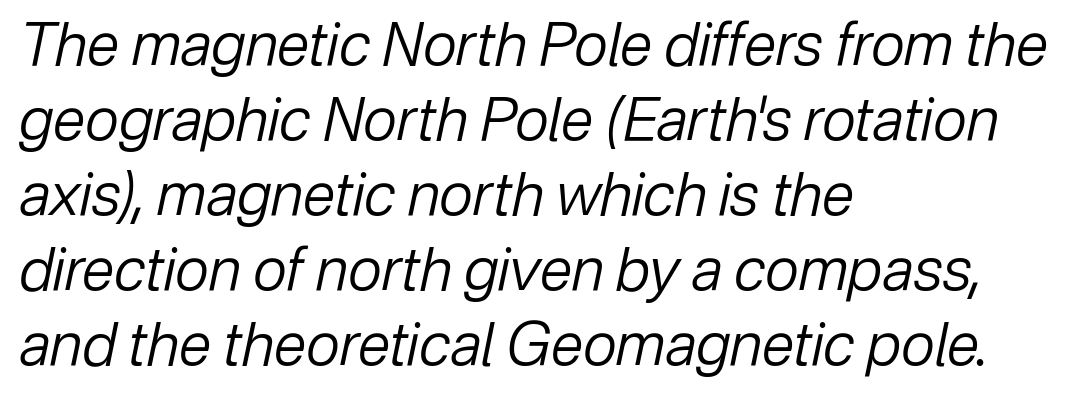
Q: Is the text bold? A: No.
Q: Is the text italic (slanted)? A: Yes, it leans right by about 12 degrees.
Q: Is the text underlined? A: No.
Q: How is the paragraph aligned? A: Left-aligned.
Q: Is the spacing between letters normal or unusually wide? A: Normal.
Q: Is the spacing between lines tight, normal or loose? A: Normal.
Q: Width (condensed, normal, or wide)? A: Normal.
Q: Stroke contrast? A: Low.
Q: x-height? A: Medium.
Q: Monospaced? A: No.
